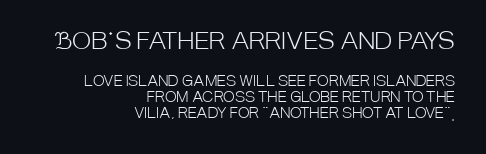
{"italic": "no", "bold": "no", "underline": "no", "align": "right", "line_spacing": "tight", "line_spacing_ratio": 1.13, "letter_spacing": "normal", "letter_spacing_em": 0.0, "larger_block": "first", "size_ratio": 1.64, "glyph_px": 23}
